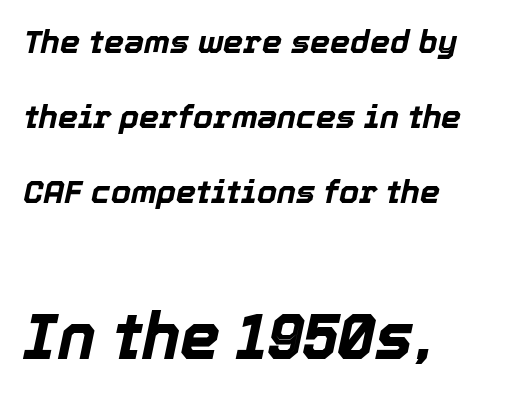
Q: Is the text bold? A: Yes.
Q: Is the text italic (slanted)? A: Yes, it leans right by about 12 degrees.
Q: Is the text underlined? A: No.
Q: How is the paragraph aligned? A: Left-aligned.
Q: Is the spacing between letters normal or unusually wide? A: Normal.
Q: Is the spacing between lines tight, normal or loose? A: Loose.
Q: Which block of text is set in a larger size, the first (top) or the second (bottom)? A: The second (bottom) one.
Q: Width (condensed, normal, or wide)? A: Normal.
Q: x-height? A: Medium.
Q: Monospaced? A: No.
